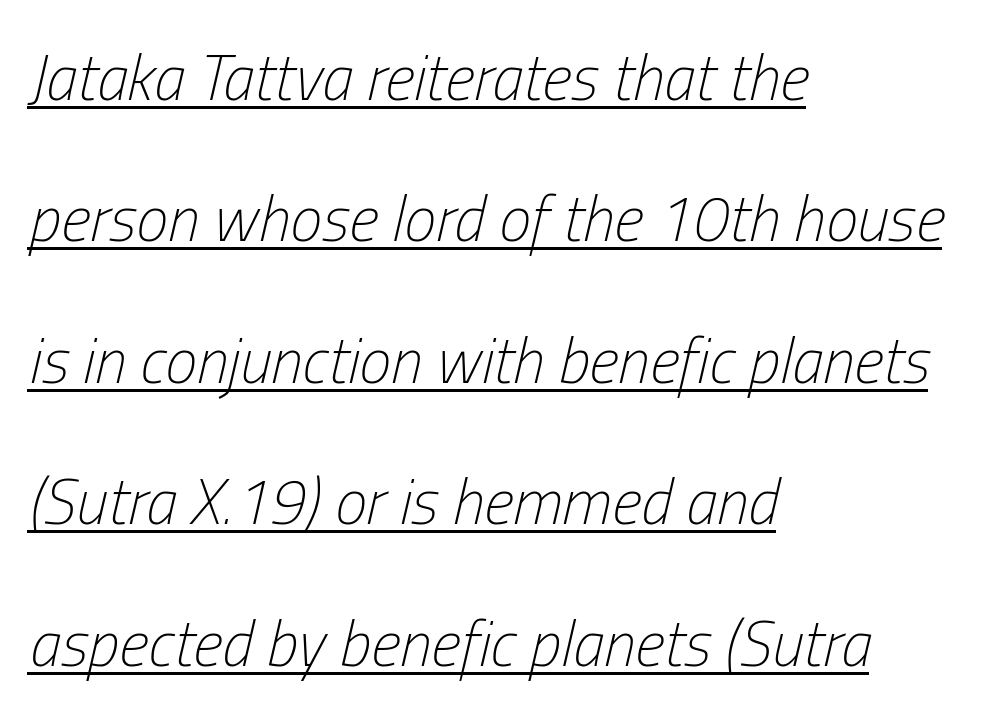
The image shows 64 px light, condensed type, italic (leaning right); set left-aligned, loose line spacing (2.21x), normal letter spacing, underlined; low stroke contrast and a medium x-height.
